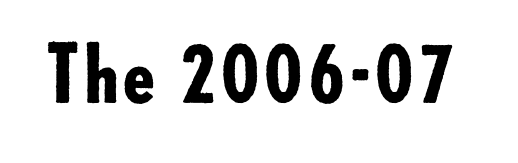
Nothing unusual about the tracking: characters are spaced as the font intends. The baseline area is clear. Proportional: the letters do not fall into vertical columns. The font family rendered here belongs to the sans-serif group.
